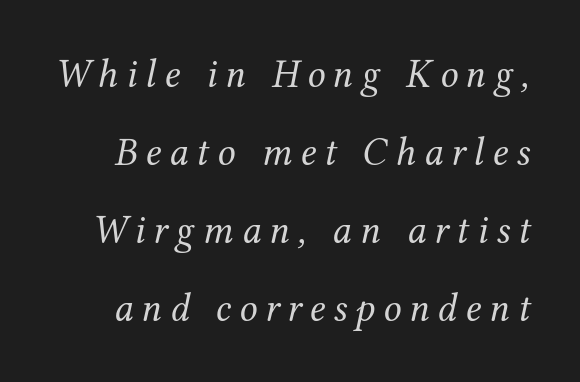
{"serif": "yes", "italic": "yes", "lean": "right", "slant_degrees": 12, "bold": "no", "weight": "regular", "width": "normal", "stroke_contrast": "medium", "x_height": "medium", "monospaced": "no", "underline": "no", "line_spacing": "loose", "line_spacing_ratio": 1.95, "letter_spacing": "wide", "letter_spacing_em": 0.2, "glyph_px": 40}
